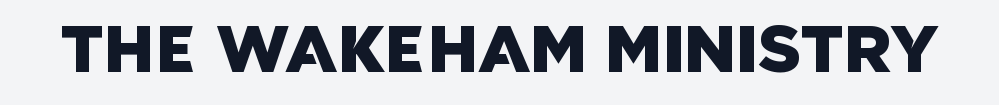
Q: Is the typeface a serif or a sans-serif typeface? A: Sans-serif.
Q: Is the text underlined? A: No.
Q: Is the spacing between letters normal or unusually wide? A: Normal.
Q: Width (condensed, normal, or wide)? A: Normal.
Q: Stroke contrast? A: Low.
Q: x-height? A: Large.
Q: Monospaced? A: No.
